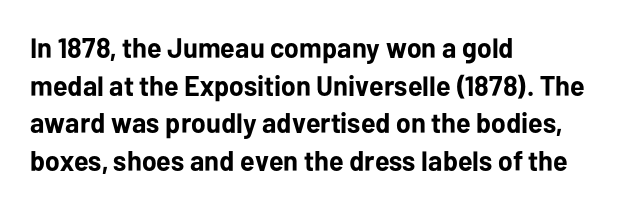
{"serif": "no", "italic": "no", "bold": "yes", "weight": "bold", "width": "normal", "stroke_contrast": "low", "x_height": "medium", "monospaced": "no", "underline": "no", "align": "left", "line_spacing": "normal", "line_spacing_ratio": 1.34, "letter_spacing": "normal", "letter_spacing_em": 0.0, "glyph_px": 28}
